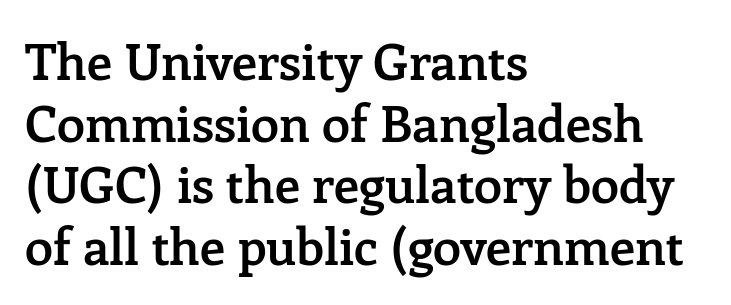
The image shows 51 px semibold serif type, upright; set left-aligned, line spacing 1.21x, normal letter spacing, not underlined; low stroke contrast and a medium x-height.
